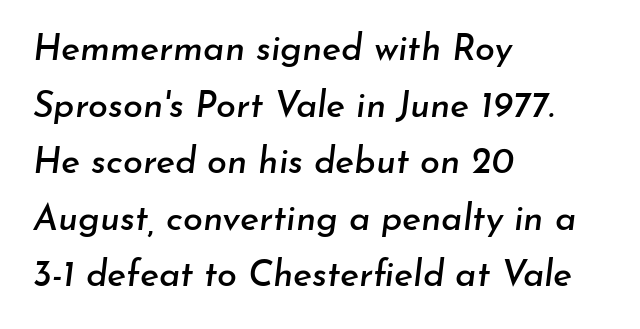
Q: Is the text italic (slanted)? A: Yes, it leans right by about 7 degrees.
Q: Is the text underlined? A: No.
Q: How is the paragraph aligned? A: Left-aligned.
Q: Is the spacing between letters normal or unusually wide? A: Normal.
Q: Is the spacing between lines tight, normal or loose? A: Normal.
Q: Width (condensed, normal, or wide)? A: Normal.
Q: Stroke contrast? A: Low.
Q: x-height? A: Small.
Q: Monospaced? A: No.
